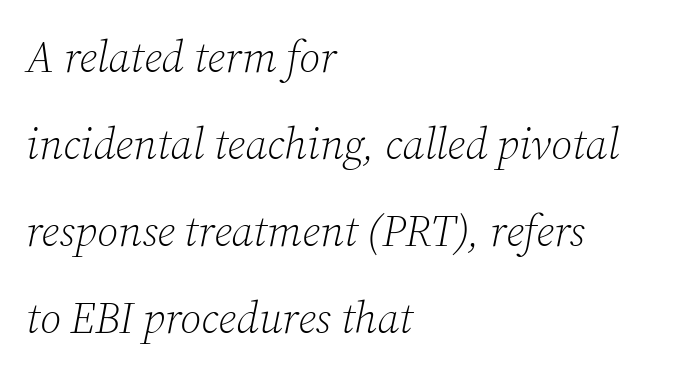
Characters follow at the spacing the type designer built in. Type without underlining. Reading down the block, your eye returns to a fixed left position each line. Each letter keeps its own natural width here, so spacing adapts to shape. Check where the strokes stop: tiny serifs finish them off. Each stroke keeps to a modest, everyday thickness or less.
